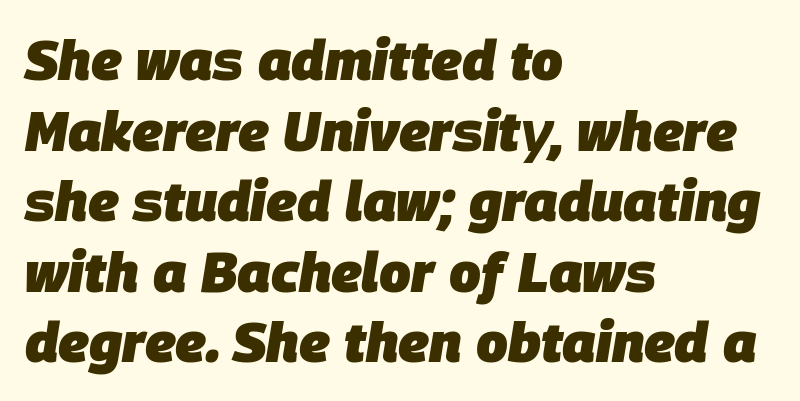
Anything drawn beneath the words? Only blank space. In terms of leading, this rendering sits right in the middle. The typesetting leans heavy: a genuine bold. The paragraph has a hard left edge and a soft right edge. Do the characters align in a grid? No, the font is proportional. The whole block is typeset with a tilt.
